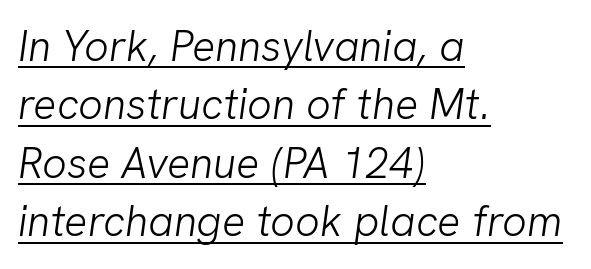
Q: Is the text bold? A: No.
Q: Is the typeface a serif or a sans-serif typeface? A: Sans-serif.
Q: Is the text underlined? A: Yes.
Q: How is the paragraph aligned? A: Left-aligned.
Q: Is the spacing between letters normal or unusually wide? A: Normal.
Q: Is the spacing between lines tight, normal or loose? A: Normal.
Q: Width (condensed, normal, or wide)? A: Normal.
Q: Stroke contrast? A: Low.
Q: x-height? A: Medium.
Q: Monospaced? A: No.
